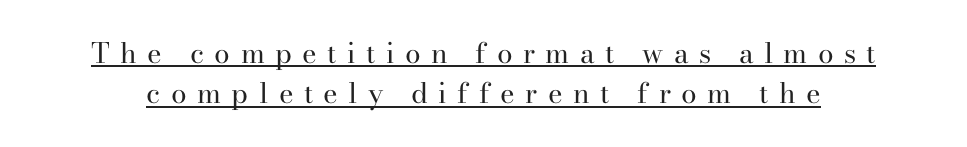
{"serif": "yes", "italic": "no", "bold": "no", "weight": "regular", "width": "normal", "stroke_contrast": "high", "x_height": "small", "monospaced": "no", "underline": "yes", "line_spacing": "normal", "line_spacing_ratio": 1.43, "letter_spacing": "wide", "letter_spacing_em": 0.37, "glyph_px": 28}
